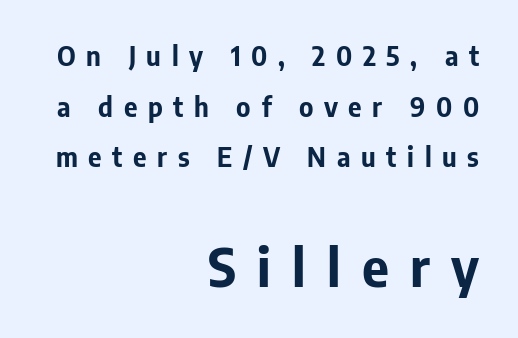
{"serif": "no", "italic": "no", "bold": "yes", "weight": "bold", "width": "normal", "stroke_contrast": "low", "x_height": "medium", "monospaced": "no", "underline": "no", "align": "right", "line_spacing": "loose", "line_spacing_ratio": 1.95, "letter_spacing": "wide", "letter_spacing_em": 0.41, "larger_block": "second", "size_ratio": 2.0, "glyph_px": 52}
